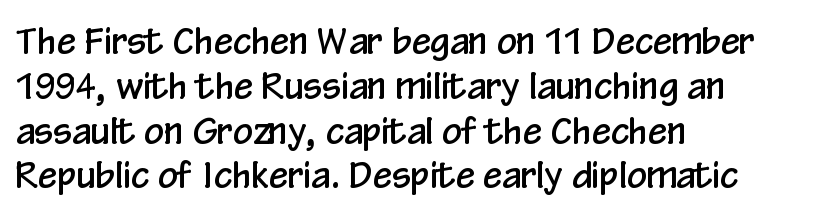
Q: Is the text italic (slanted)? A: No, it is upright.
Q: Is the typeface a serif or a sans-serif typeface? A: Sans-serif.
Q: Is the text underlined? A: No.
Q: How is the paragraph aligned? A: Left-aligned.
Q: Is the spacing between letters normal or unusually wide? A: Normal.
Q: Is the spacing between lines tight, normal or loose? A: Normal.
Q: Width (condensed, normal, or wide)? A: Condensed.
Q: Stroke contrast? A: Low.
Q: x-height? A: Medium.
Q: Monospaced? A: No.
